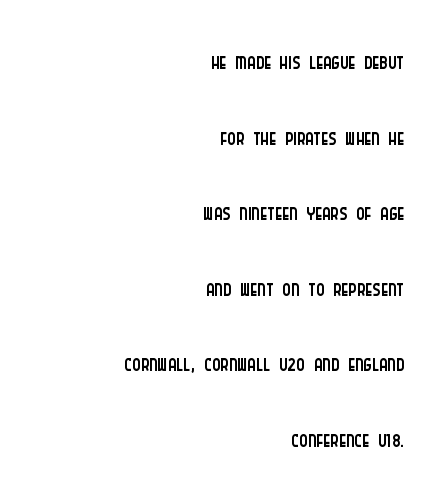
The image shows 32 px light, condensed sans-serif type, upright; set right-aligned, loose line spacing (2.36x), normal letter spacing, not underlined; low stroke contrast and a large x-height.
